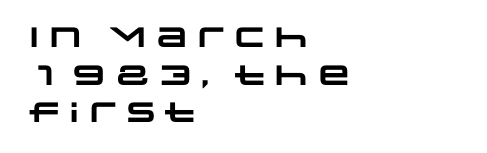
The image shows 28 px heavy, wide sans-serif type; set left-aligned, normal line spacing (1.34x), normal letter spacing, not underlined; low stroke contrast and a large x-height.
